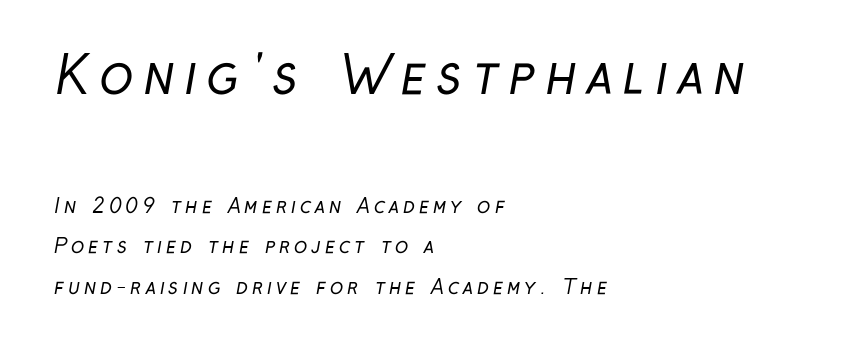
{"serif": "no", "bold": "no", "weight": "regular", "width": "condensed", "stroke_contrast": "low", "x_height": "medium", "monospaced": "no", "underline": "no", "align": "left", "line_spacing": "loose", "line_spacing_ratio": 2.02, "letter_spacing": "wide", "letter_spacing_em": 0.2, "larger_block": "first", "size_ratio": 2.55, "glyph_px": 51}
